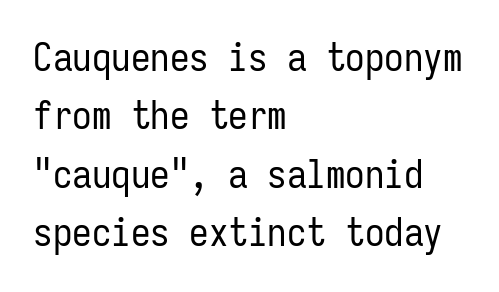
Observe the absence of serifs on each vertical stroke in this sample. Horizontally, the lines are justified to the leading edge only. The tracking reads as untouched default to a designer's eye. Tall strokes in this sample are plumb rather than angled. The font sits on the lighter half of the weight spectrum, regular included. Students, observe: this is what conventionally led text looks like.
